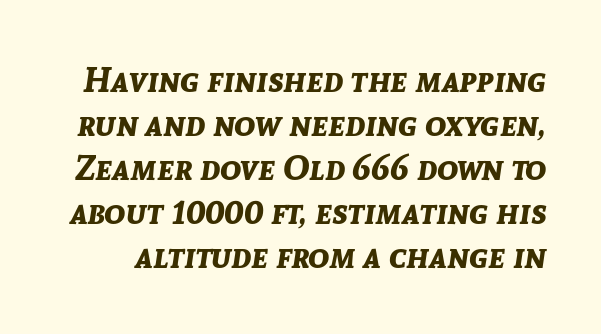
Is the type slanted? Yes — the strokes lean at a clear angle. Each letter keeps its own natural width here, so spacing adapts to shape. The space beneath each line is pristine and unruled. Caption: bold face, heavy strokes. Leading: standard. These lines keep a tight, regular rhythm from letter to letter.
